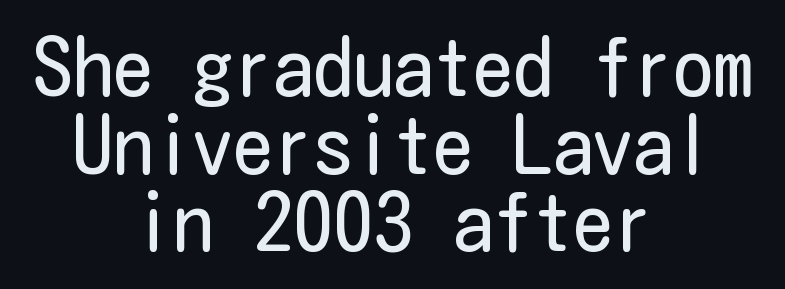
Q: Is the text bold? A: No.
Q: Is the text italic (slanted)? A: No, it is upright.
Q: Is the typeface a serif or a sans-serif typeface? A: Sans-serif.
Q: Is the text underlined? A: No.
Q: How is the paragraph aligned? A: Centered.
Q: Is the spacing between letters normal or unusually wide? A: Normal.
Q: Is the spacing between lines tight, normal or loose? A: Tight.
Q: Width (condensed, normal, or wide)? A: Condensed.
Q: Stroke contrast? A: Low.
Q: x-height? A: Medium.
